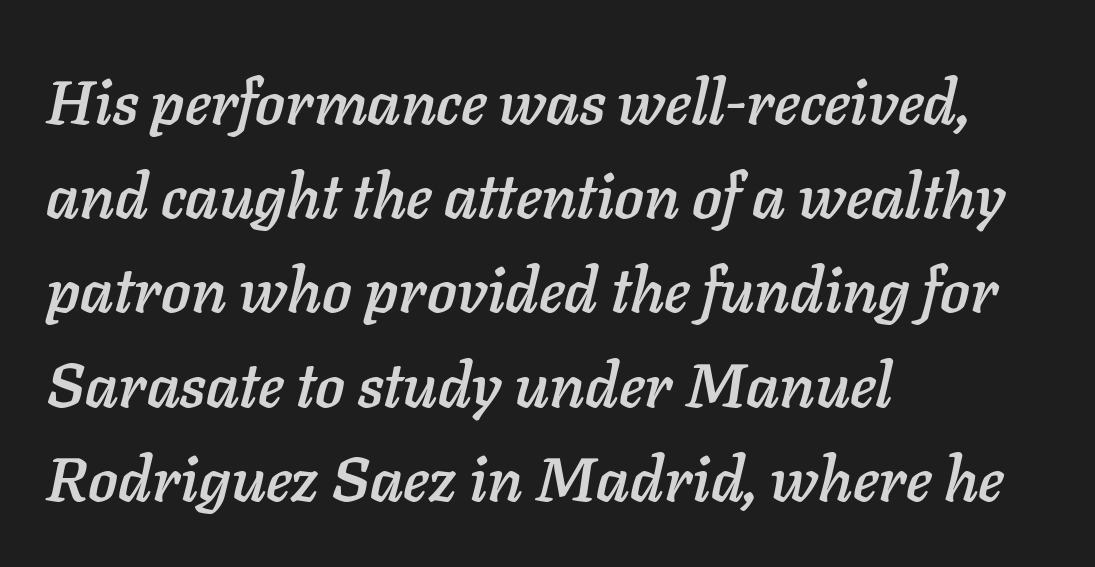
The words here are not underlined. The paragraph shown leans on its left margin. The specimen reads as italic at a glance. These lines sit exactly where default settings would place them. Words appear dense and cohesive because spacing is normal.
